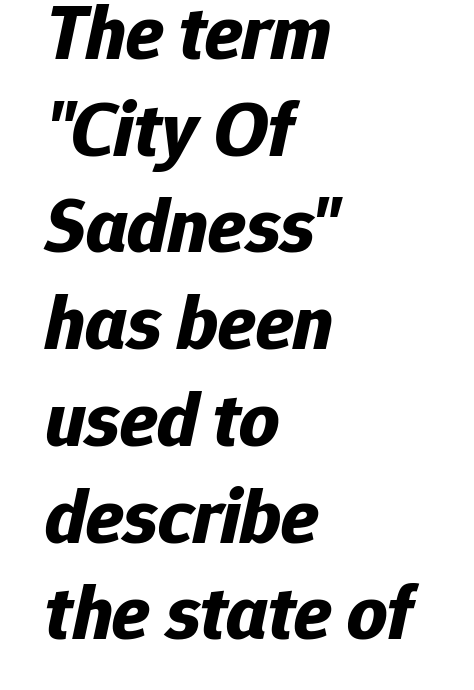
Q: Is the text bold? A: Yes.
Q: Is the text italic (slanted)? A: Yes, it leans right by about 12 degrees.
Q: Is the text underlined? A: No.
Q: How is the paragraph aligned? A: Left-aligned.
Q: Is the spacing between letters normal or unusually wide? A: Normal.
Q: Width (condensed, normal, or wide)? A: Normal.
Q: Stroke contrast? A: Low.
Q: x-height? A: Medium.
Q: Monospaced? A: No.
